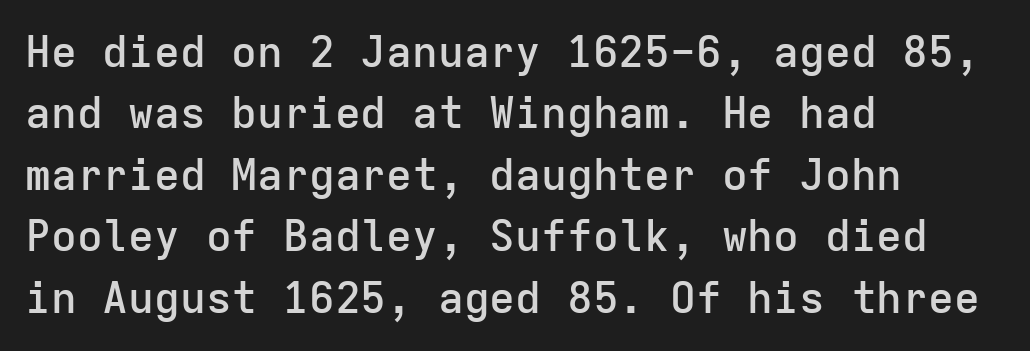
Q: Is the text bold? A: Semi-bold.
Q: Is the text italic (slanted)? A: No, it is upright.
Q: Is the typeface a serif or a sans-serif typeface? A: Sans-serif.
Q: Is the text underlined? A: No.
Q: How is the paragraph aligned? A: Left-aligned.
Q: Is the spacing between letters normal or unusually wide? A: Normal.
Q: Is the spacing between lines tight, normal or loose? A: Normal.
Q: Width (condensed, normal, or wide)? A: Normal.
Q: Stroke contrast? A: Low.
Q: x-height? A: Medium.
Q: Monospaced? A: Yes.
